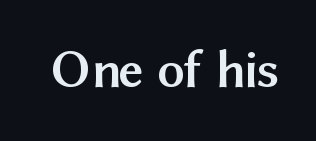
{"serif": "no", "italic": "no", "bold": "yes", "weight": "semibold", "width": "normal", "stroke_contrast": "medium", "x_height": "medium", "monospaced": "no", "underline": "no", "letter_spacing": "normal", "letter_spacing_em": 0.0, "glyph_px": 54}
